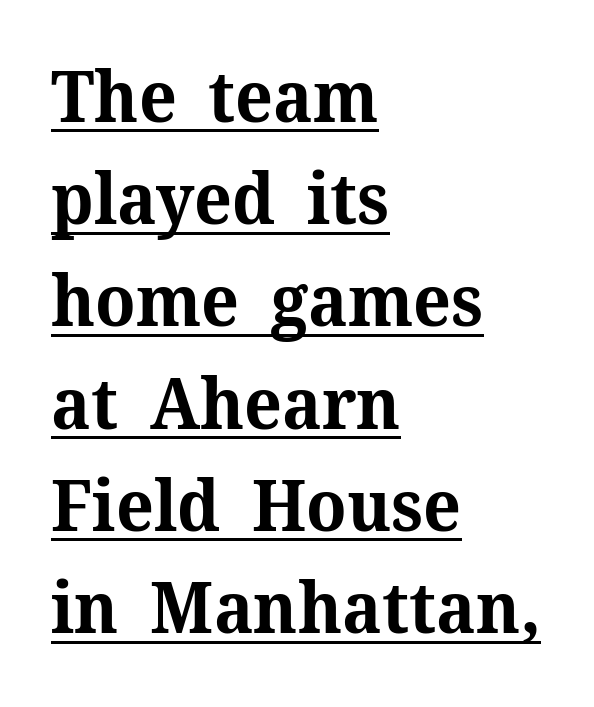
What weight is shown? A full bold with thick strokes. You can see a thin bar hugging the bottom of the glyphs. The rendering shows small feet on the letterforms — a serif design. These lines sit exactly where default settings would place them.
